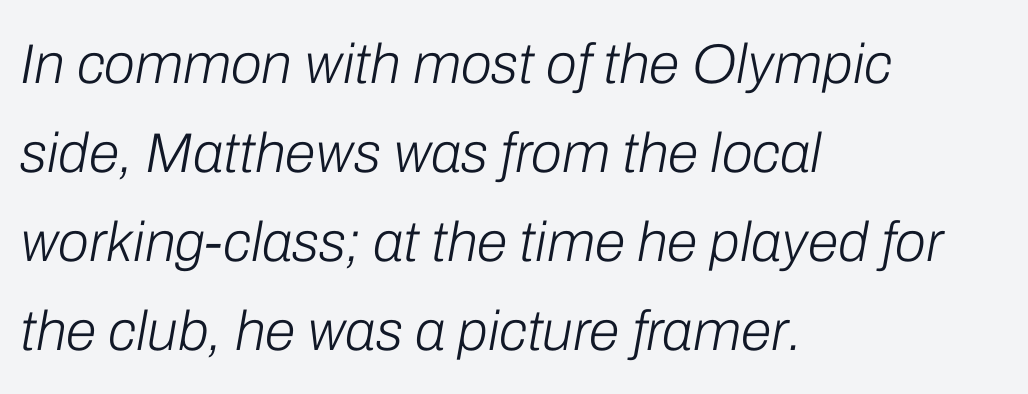
The image shows 56 px light type, italic (leaning right); set left-aligned, normal line spacing (1.59x), normal letter spacing, not underlined; low stroke contrast and a medium x-height.
